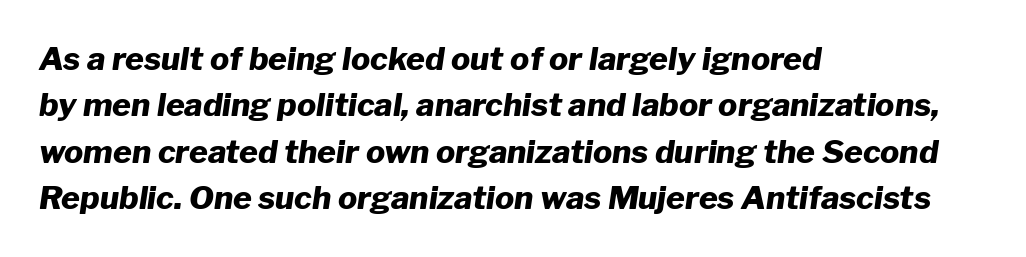
The axis of the letterforms is tilted away from vertical. Unmarked baselines from the first word to the last. Between one letter and the next there's only the usual sliver of space. As a designer I'd log this as weight 700, bold. Here the designer chose a conventional face with non-uniform glyph widths. Reading down the column, the eye jumps a familiar distance to each next line.
